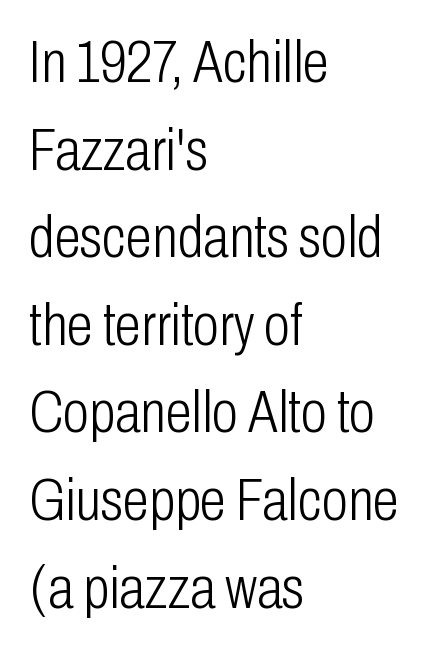
{"serif": "no", "italic": "no", "bold": "no", "weight": "light", "width": "condensed", "stroke_contrast": "low", "x_height": "medium", "monospaced": "no", "underline": "no", "align": "left", "line_spacing": "normal", "line_spacing_ratio": 1.46, "letter_spacing": "normal", "letter_spacing_em": 0.0, "glyph_px": 60}
